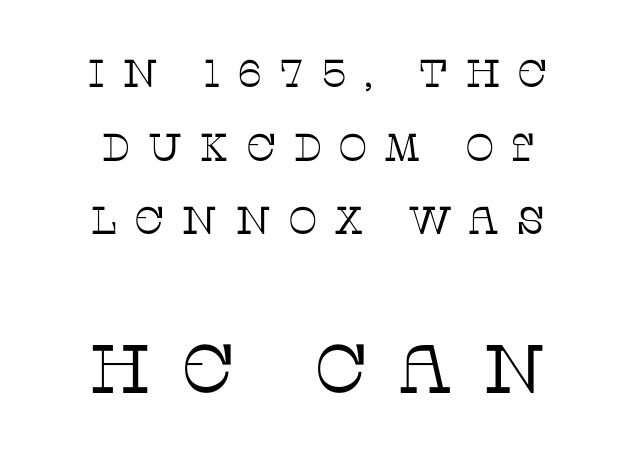
{"serif": "yes", "italic": "no", "bold": "no", "weight": "thin", "width": "normal", "stroke_contrast": "low", "x_height": "large", "monospaced": "no", "underline": "no", "align": "center", "line_spacing_ratio": 1.89, "letter_spacing": "wide", "letter_spacing_em": 0.42, "larger_block": "second", "size_ratio": 1.77, "glyph_px": 69}
